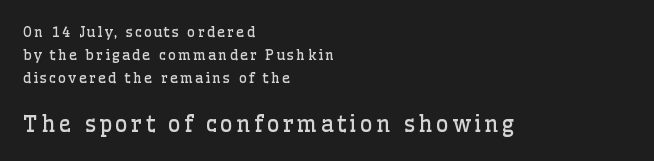
The image shows 22 px text type, upright; set left-aligned, normal line spacing (1.65x), not underlined; the second (bottom) block is 1.57x larger.
